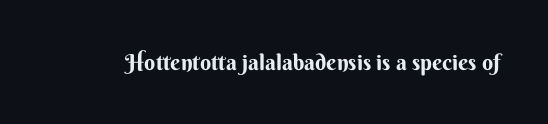
{"italic": "no", "bold": "yes", "underline": "no", "letter_spacing": "normal", "letter_spacing_em": 0.0, "glyph_px": 22}
